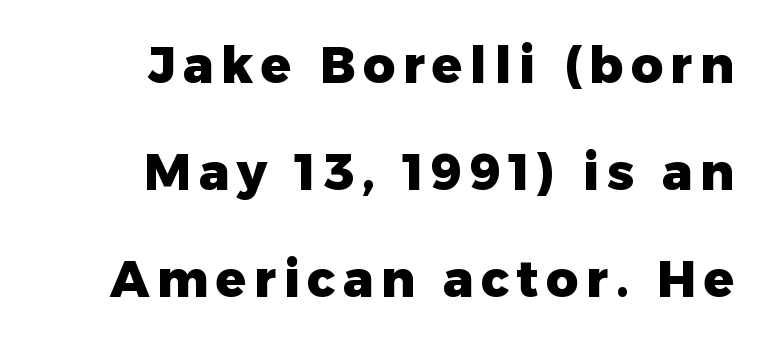
The image shows 50 px heavy sans-serif type, upright; set right-aligned, loose line spacing (2.14x), not underlined; low stroke contrast and a medium x-height.
